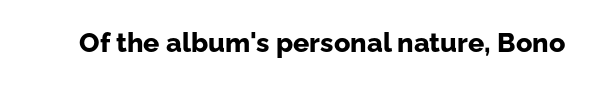
Q: Is the text bold? A: Yes.
Q: Is the text italic (slanted)? A: No, it is upright.
Q: Is the text underlined? A: No.
Q: Is the spacing between letters normal or unusually wide? A: Normal.
